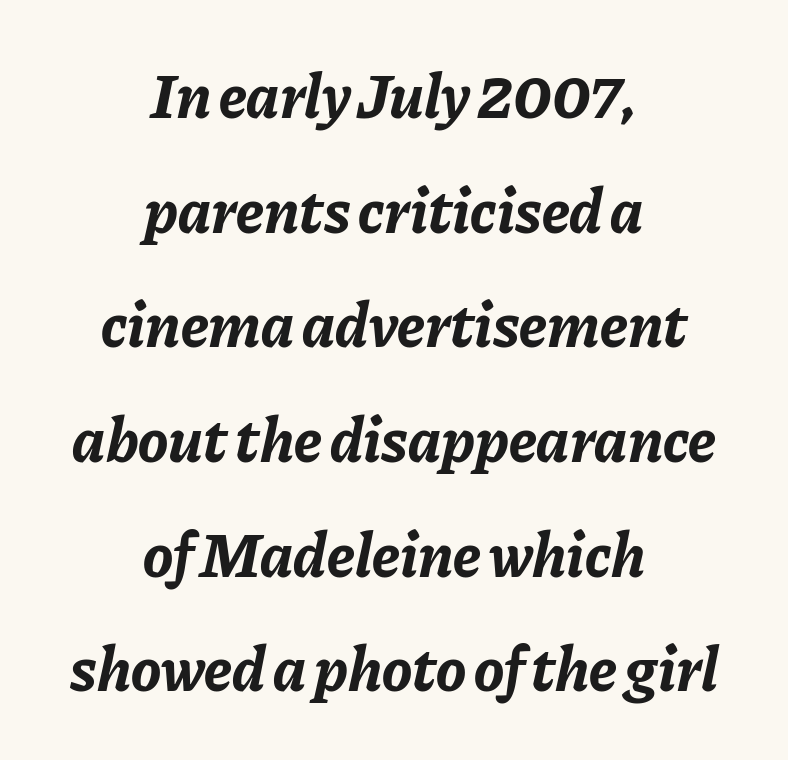
This sample uses an oblique cut, with every glyph tilted off the vertical. The rendering uses natural spacing where letterforms have individual widths. What weight is shown? A full bold with thick strokes. The area under the type is left untouched. These lines stack symmetrically, like a column narrowing and widening about its center.
